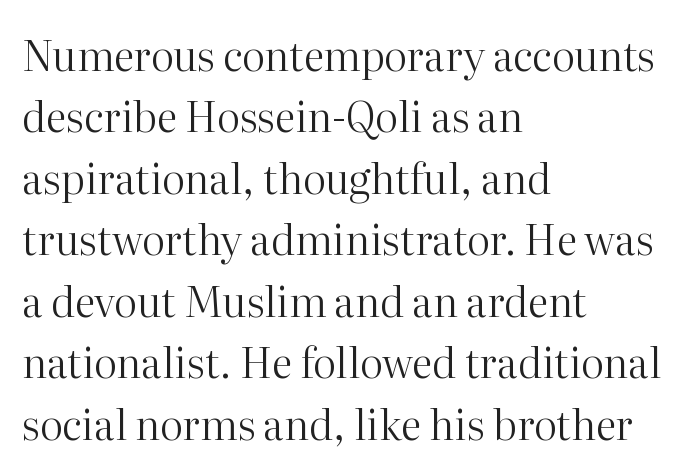
{"serif": "yes", "italic": "no", "bold": "no", "weight": "regular", "width": "normal", "stroke_contrast": "high", "x_height": "medium", "monospaced": "no", "underline": "no", "align": "left", "line_spacing": "normal", "line_spacing_ratio": 1.5, "letter_spacing": "normal", "letter_spacing_em": 0.0, "glyph_px": 41}
